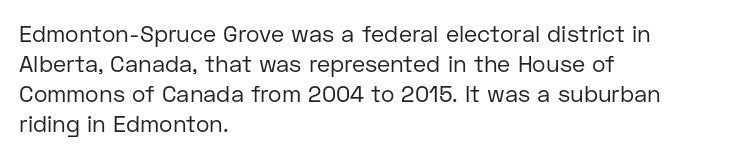
{"italic": "no", "bold": "no", "underline": "no", "align": "left", "line_spacing": "normal", "line_spacing_ratio": 1.31, "letter_spacing": "normal", "letter_spacing_em": 0.0, "glyph_px": 23}
